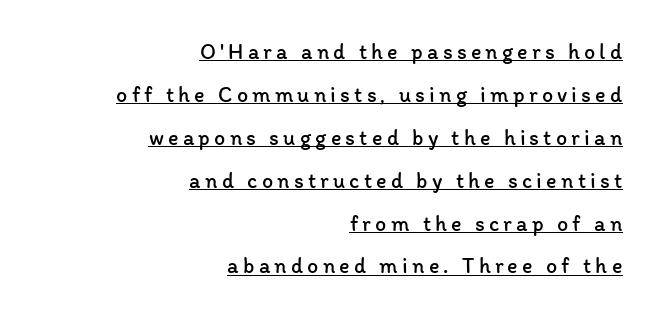
Every character sits straight up, as roman type does. A baseline rule has been typeset under these characters. Where is the straight margin? On the right. Honestly, the rows look like they've been pulled way apart. Weight class: somewhere from thin through regular.
